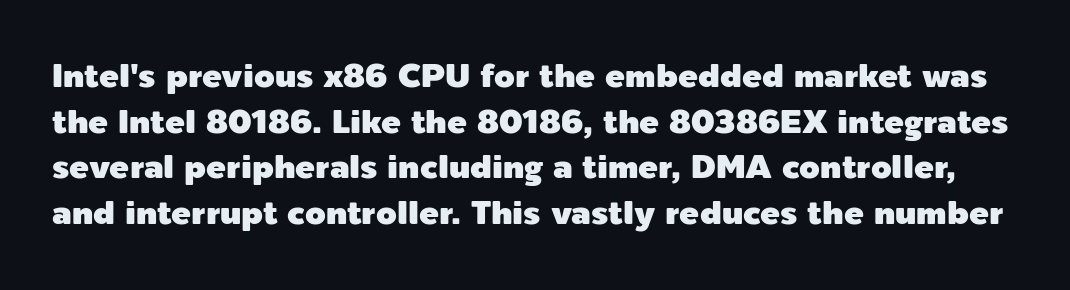
The image shows 33 px sans-serif type, upright; set normal line spacing (1.38x), normal letter spacing, not underlined; a medium x-height.
